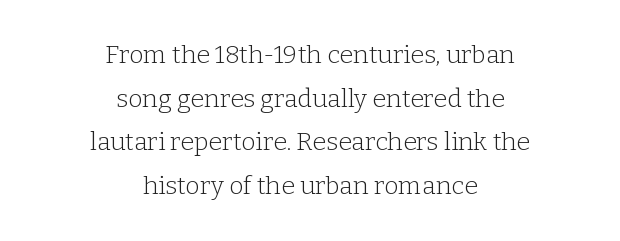
Q: Is the text bold? A: No.
Q: Is the text italic (slanted)? A: No, it is upright.
Q: Is the text underlined? A: No.
Q: How is the paragraph aligned? A: Centered.
Q: Is the spacing between letters normal or unusually wide? A: Normal.
